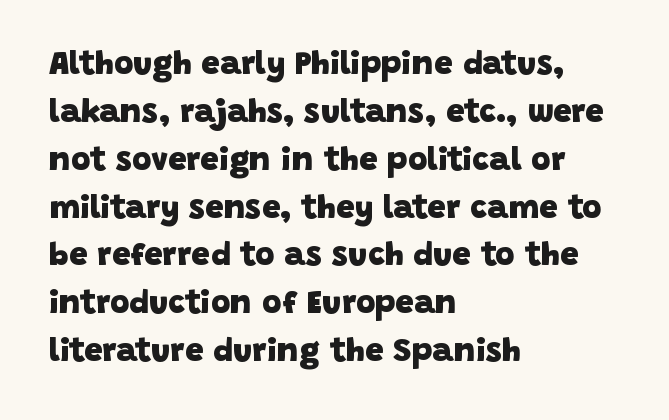
{"serif": "no", "bold": "yes", "weight": "heavy", "width": "normal", "stroke_contrast": "low", "x_height": "large", "monospaced": "no", "underline": "no", "align": "left", "line_spacing": "normal", "line_spacing_ratio": 1.45, "letter_spacing": "normal", "letter_spacing_em": 0.0, "glyph_px": 33}
